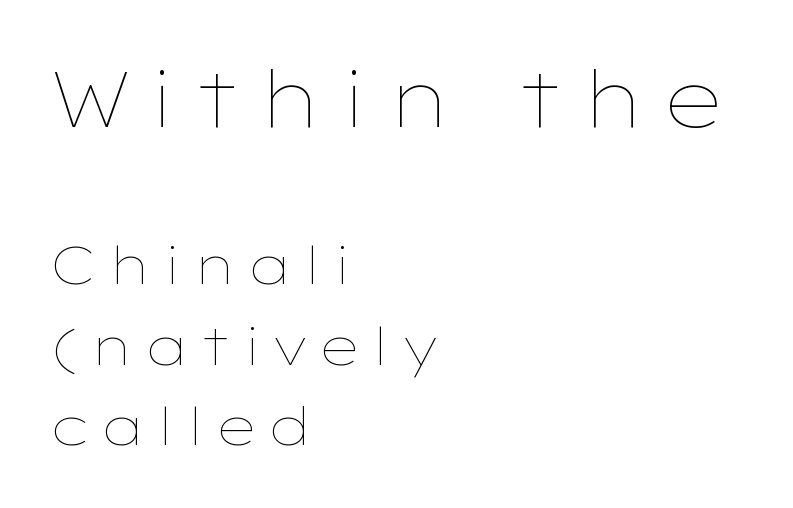
Q: Is the text bold? A: No.
Q: Is the text italic (slanted)? A: No, it is upright.
Q: Is the text underlined? A: No.
Q: How is the paragraph aligned? A: Left-aligned.
Q: Is the spacing between lines tight, normal or loose? A: Normal.
Q: Which block of text is set in a larger size, the first (top) or the second (bottom)? A: The first (top) one.
Q: Width (condensed, normal, or wide)? A: Wide.
Q: Stroke contrast? A: Low.
Q: x-height? A: Medium.
Q: Monospaced? A: No.
